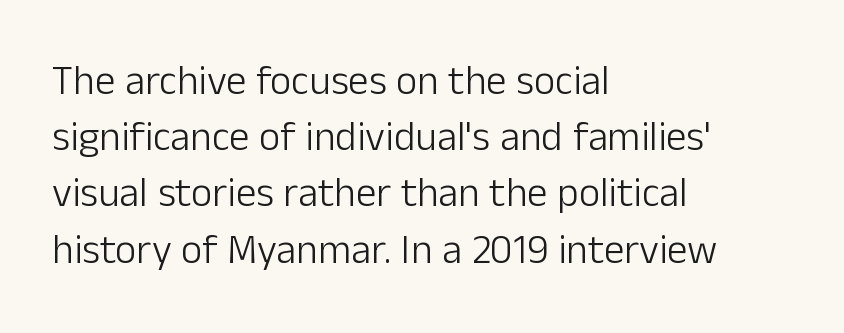
{"serif": "no", "italic": "no", "bold": "no", "weight": "light", "width": "normal", "stroke_contrast": "low", "x_height": "medium", "monospaced": "no", "underline": "no", "align": "left", "line_spacing": "normal", "line_spacing_ratio": 1.37, "letter_spacing": "normal", "letter_spacing_em": 0.0, "glyph_px": 41}
